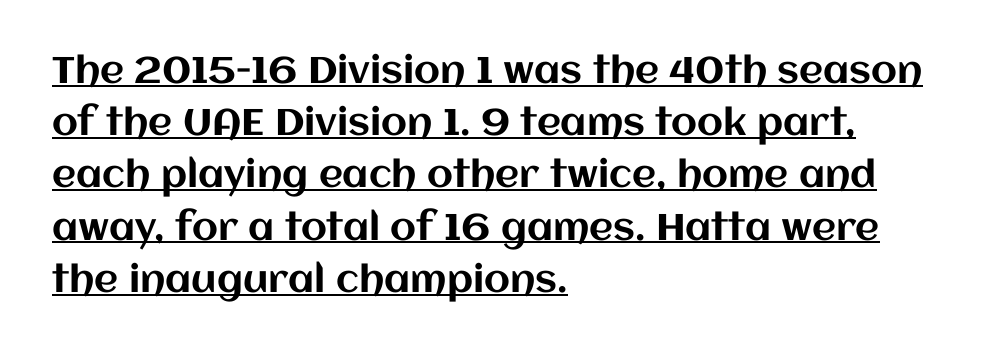
Q: Is the text italic (slanted)? A: No, it is upright.
Q: Is the text underlined? A: Yes.
Q: How is the paragraph aligned? A: Left-aligned.
Q: Is the spacing between letters normal or unusually wide? A: Normal.
Q: Is the spacing between lines tight, normal or loose? A: Normal.
Q: Width (condensed, normal, or wide)? A: Normal.
Q: Stroke contrast? A: Medium.
Q: x-height? A: Large.
Q: Monospaced? A: No.
